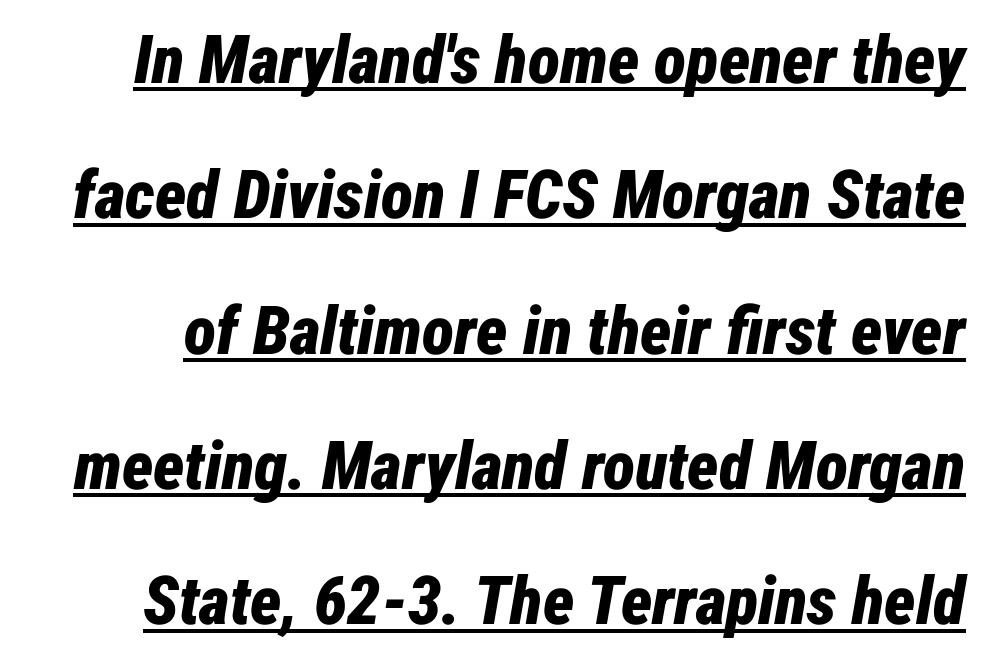
Q: Is the text bold? A: Yes.
Q: Is the text italic (slanted)? A: Yes, it leans right by about 12 degrees.
Q: Is the text underlined? A: Yes.
Q: Is the spacing between letters normal or unusually wide? A: Normal.
Q: Is the spacing between lines tight, normal or loose? A: Loose.
Q: Width (condensed, normal, or wide)? A: Condensed.
Q: Stroke contrast? A: Low.
Q: x-height? A: Medium.
Q: Monospaced? A: No.
